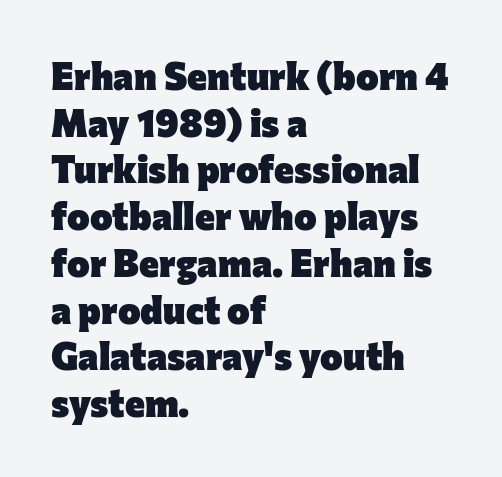
Q: Is the text bold? A: Yes.
Q: Is the text italic (slanted)? A: No, it is upright.
Q: Is the typeface a serif or a sans-serif typeface? A: Sans-serif.
Q: Is the text underlined? A: No.
Q: How is the paragraph aligned? A: Left-aligned.
Q: Is the spacing between letters normal or unusually wide? A: Normal.
Q: Width (condensed, normal, or wide)? A: Normal.
Q: Stroke contrast? A: Low.
Q: x-height? A: Medium.
Q: Monospaced? A: No.
